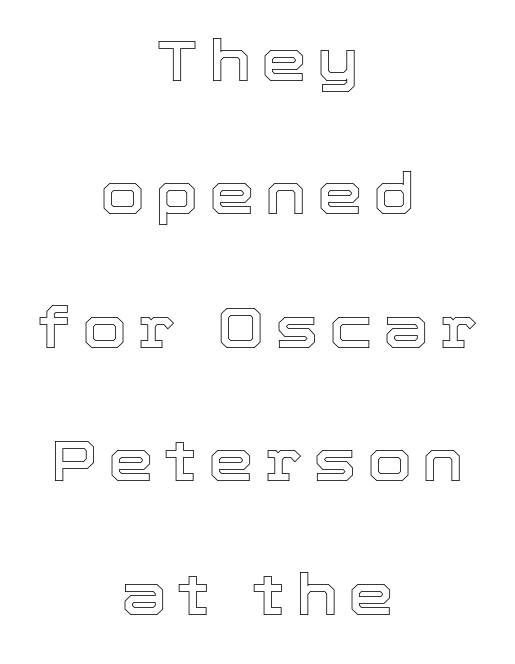
{"italic": "no", "width": "normal", "x_height": "medium", "monospaced": "no", "underline": "no", "align": "center", "line_spacing": "loose", "line_spacing_ratio": 2.3, "glyph_px": 58}
